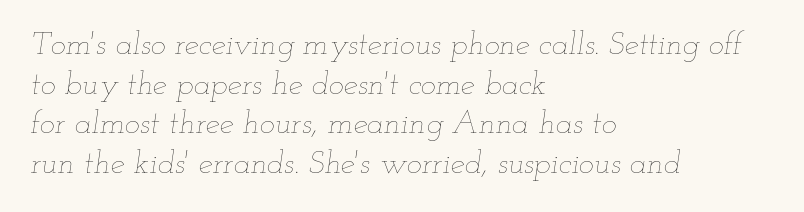
The image shows 32 px thin, wide type, italic (leaning right); set left-aligned, line spacing 1.24x, normal letter spacing, not underlined; low stroke contrast and a small x-height.
